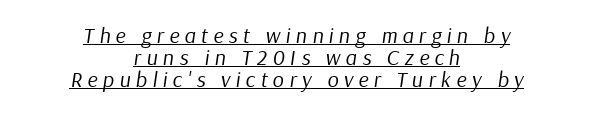
The image shows 22 px text type, italic (leaning right); set centered, tight line spacing (1.0x), unusually wide letter spacing (+0.24 em), underlined.
